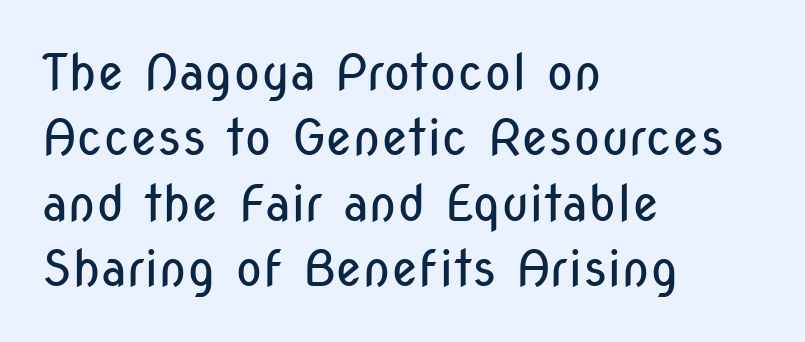
Q: Is the text bold? A: No.
Q: Is the text italic (slanted)? A: No, it is upright.
Q: Is the typeface a serif or a sans-serif typeface? A: Sans-serif.
Q: Is the text underlined? A: No.
Q: How is the paragraph aligned? A: Left-aligned.
Q: Is the spacing between letters normal or unusually wide? A: Normal.
Q: Is the spacing between lines tight, normal or loose? A: Normal.
Q: Width (condensed, normal, or wide)? A: Condensed.
Q: Stroke contrast? A: Low.
Q: x-height? A: Medium.
Q: Monospaced? A: No.
